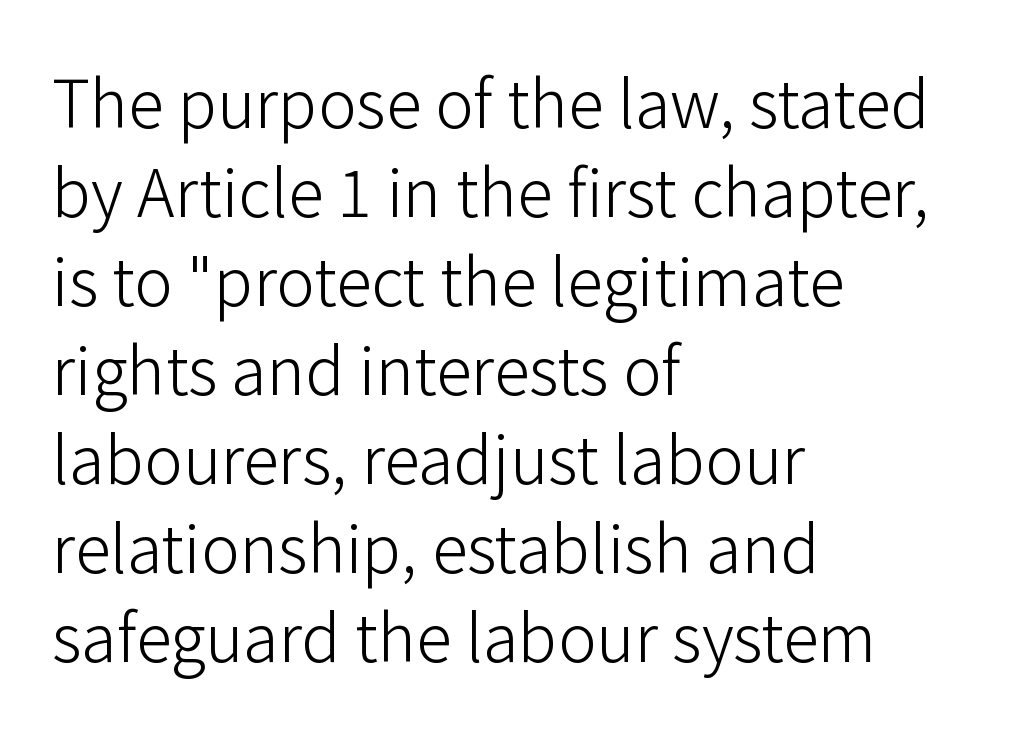
Q: Is the text bold? A: No.
Q: Is the text italic (slanted)? A: No, it is upright.
Q: Is the typeface a serif or a sans-serif typeface? A: Sans-serif.
Q: Is the text underlined? A: No.
Q: How is the paragraph aligned? A: Left-aligned.
Q: Is the spacing between letters normal or unusually wide? A: Normal.
Q: Is the spacing between lines tight, normal or loose? A: Normal.
Q: Width (condensed, normal, or wide)? A: Normal.
Q: Stroke contrast? A: Low.
Q: x-height? A: Medium.
Q: Monospaced? A: No.
